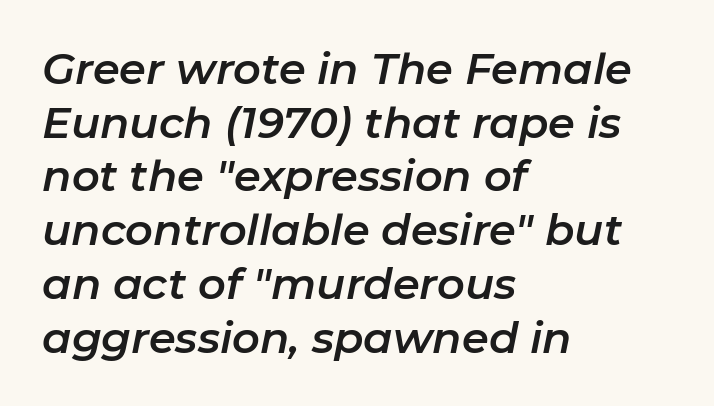
{"italic": "yes", "lean": "right", "slant_degrees": 11, "width": "normal", "stroke_contrast": "low", "x_height": "medium", "monospaced": "no", "underline": "no", "align": "left", "line_spacing": "normal", "line_spacing_ratio": 1.25, "letter_spacing": "normal", "letter_spacing_em": 0.0, "glyph_px": 43}
